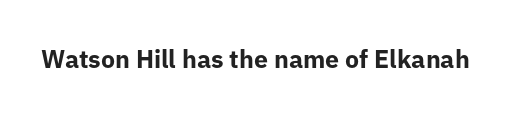
The image shows 25 px bold type, upright; set normal letter spacing, not underlined.
